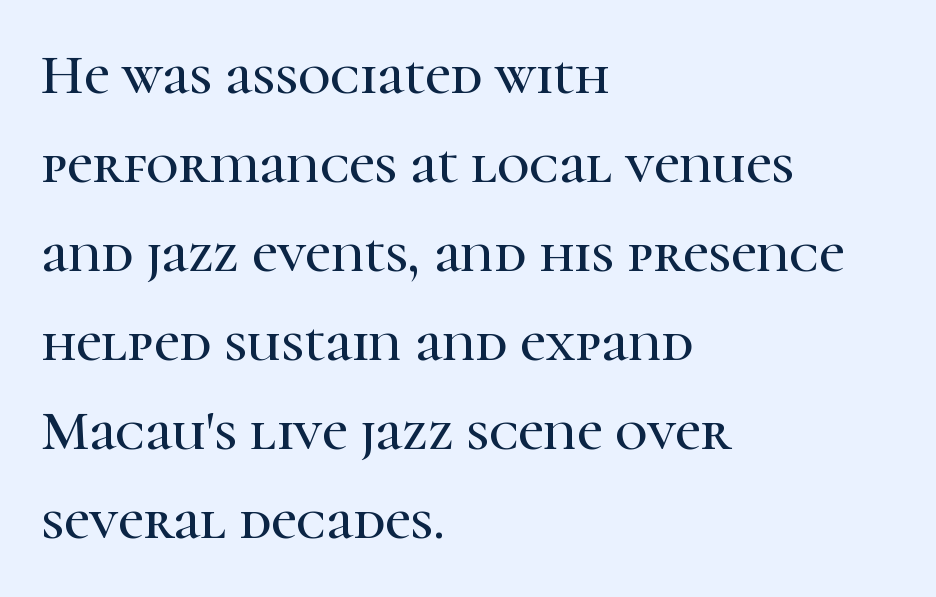
The image shows 56 px serif type, upright; set left-aligned, normal line spacing (1.59x), normal letter spacing, not underlined; high stroke contrast and a medium x-height.
